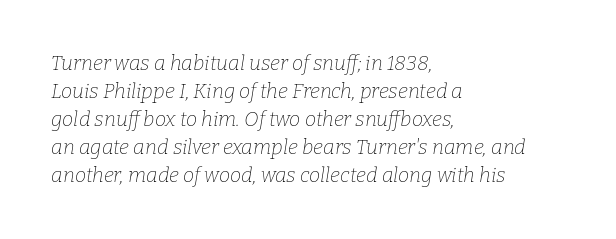
{"italic": "yes", "lean": "right", "slant_degrees": 9, "bold": "no", "underline": "no", "align": "left", "line_spacing": "normal", "line_spacing_ratio": 1.4, "letter_spacing": "normal", "letter_spacing_em": 0.0, "glyph_px": 20}
